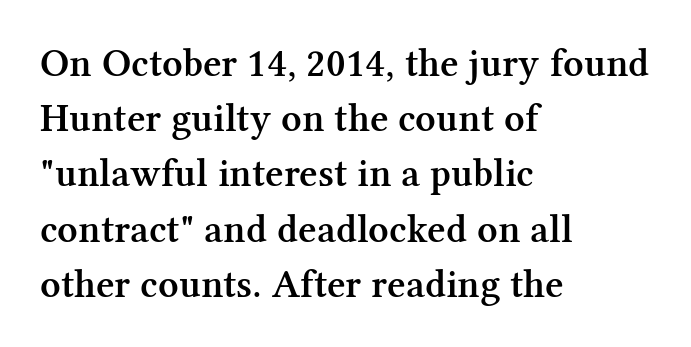
Honestly, the letter spacing is just normal — you wouldn't notice it. A classic flush-left, rag-right setting is used for this passage. A typesetter would call this leading conventional body-copy spacing. Is this a fixed-width face? No — the glyphs have proportional, varying widths. The characters display serif detailing at their extremities. This is moderately heavy type, rendered in semibold.
